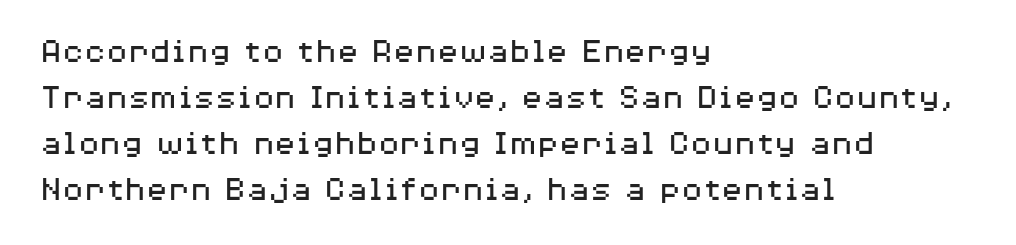
{"serif": "no", "italic": "no", "bold": "no", "weight": "regular", "width": "wide", "stroke_contrast": "medium", "x_height": "medium", "monospaced": "no", "underline": "no", "align": "left", "line_spacing": "normal", "line_spacing_ratio": 1.28, "letter_spacing": "normal", "letter_spacing_em": 0.0, "glyph_px": 36}
